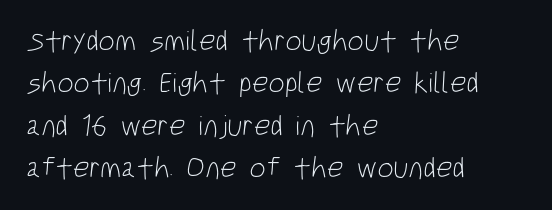
Q: Is the text bold? A: No.
Q: Is the typeface a serif or a sans-serif typeface? A: Sans-serif.
Q: Is the text underlined? A: No.
Q: How is the paragraph aligned? A: Left-aligned.
Q: Is the spacing between letters normal or unusually wide? A: Normal.
Q: Is the spacing between lines tight, normal or loose? A: Normal.
Q: Width (condensed, normal, or wide)? A: Condensed.
Q: Stroke contrast? A: Low.
Q: x-height? A: Large.
Q: Monospaced? A: No.
